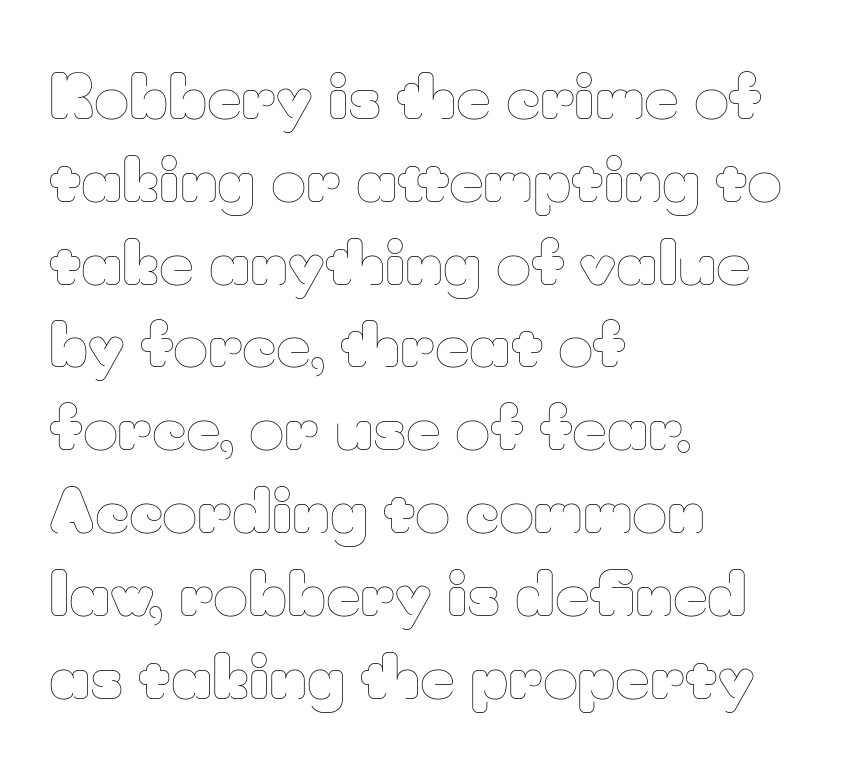
{"italic": "no", "bold": "no", "weight": "thin", "width": "normal", "stroke_contrast": "low", "x_height": "small", "monospaced": "no", "underline": "no", "align": "left", "line_spacing": "normal", "line_spacing_ratio": 1.38, "letter_spacing": "normal", "letter_spacing_em": 0.0, "glyph_px": 60}
